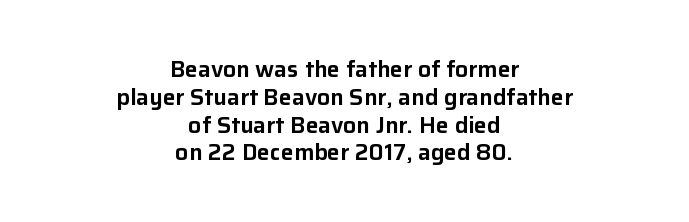
Q: Is the text italic (slanted)? A: No, it is upright.
Q: Is the text underlined? A: No.
Q: How is the paragraph aligned? A: Centered.
Q: Is the spacing between letters normal or unusually wide? A: Normal.
